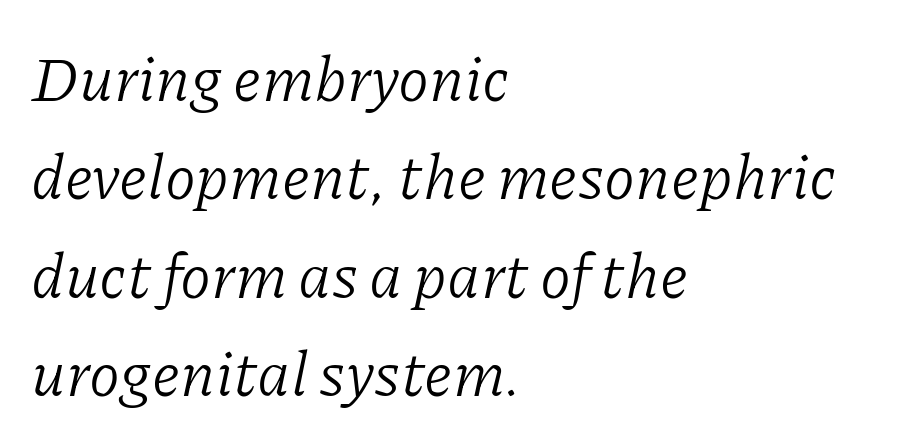
Summary of weight: not heavy and not bold. Compared with typical body copy, the letter spacing here is the same. A bare baseline throughout the passage. Regarding leading, the lines here are spaced in the standard way.
